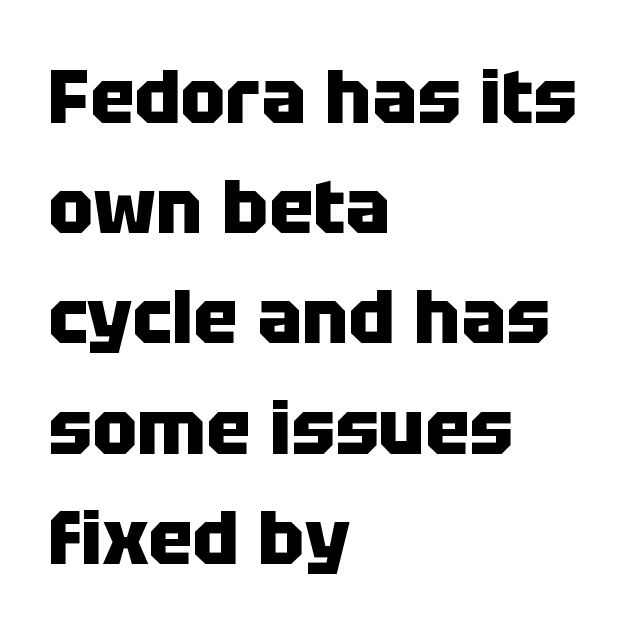
The strokes are fattened all the way to bold. The specimen reads as upright at a glance. Check where the strokes stop: nothing finishes them off — pure sans. Leading matches the norm, producing a regular column.
